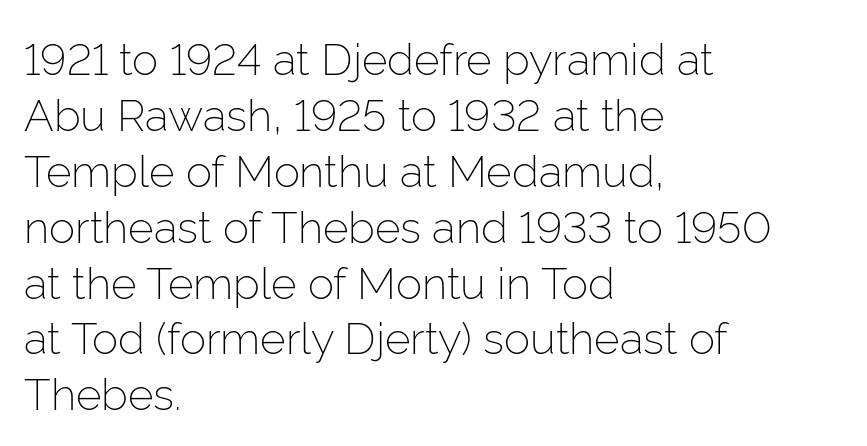
No italicization has been applied; the sample stays upright. Nobody drew a line under any word here. Check where the strokes stop: nothing finishes them off — pure sans. Weight: in the light-to-regular range. Vertical spacing — default.
